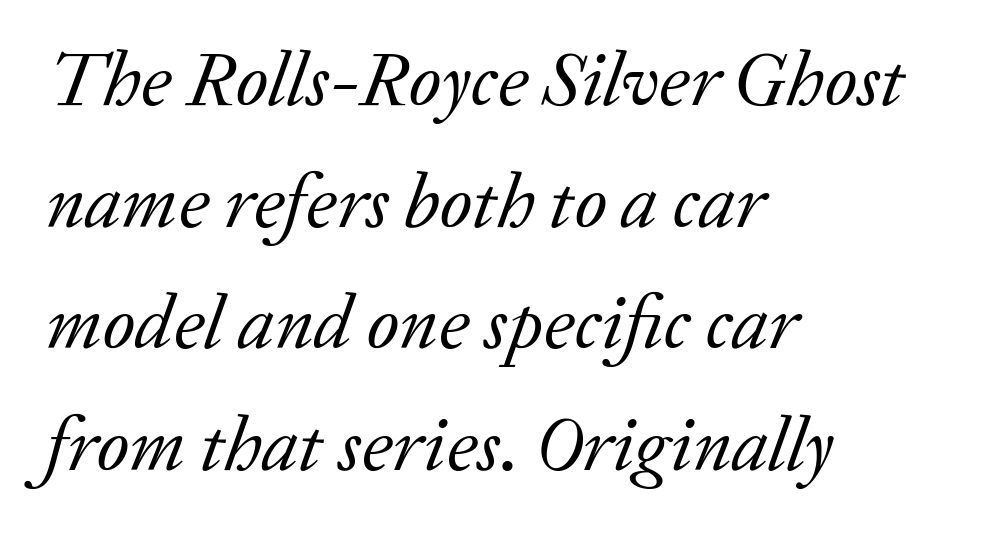
The image shows 77 px regular-weight serif type, italic (leaning right); set left-aligned, normal line spacing (1.58x), normal letter spacing, not underlined; low stroke contrast and a medium x-height.
